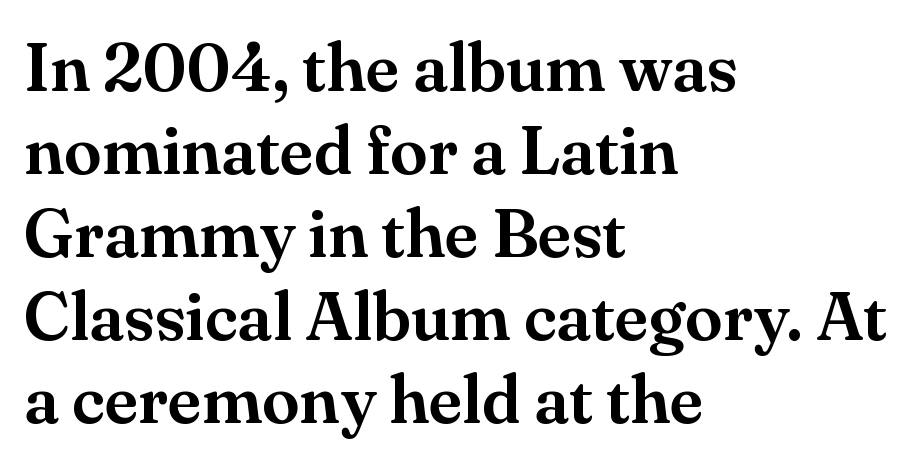
Q: Is the text italic (slanted)? A: No, it is upright.
Q: Is the typeface a serif or a sans-serif typeface? A: Serif.
Q: Is the text underlined? A: No.
Q: How is the paragraph aligned? A: Left-aligned.
Q: Is the spacing between letters normal or unusually wide? A: Normal.
Q: Width (condensed, normal, or wide)? A: Normal.
Q: Stroke contrast? A: Medium.
Q: x-height? A: Small.
Q: Monospaced? A: No.
